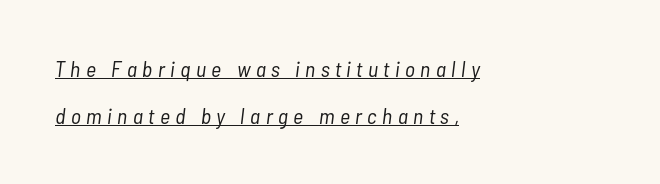
Q: Is the text bold? A: No.
Q: Is the text italic (slanted)? A: Yes, it leans right by about 7 degrees.
Q: Is the text underlined? A: Yes.
Q: How is the paragraph aligned? A: Left-aligned.
Q: Is the spacing between letters normal or unusually wide? A: Unusually wide.
Q: Is the spacing between lines tight, normal or loose? A: Loose.
